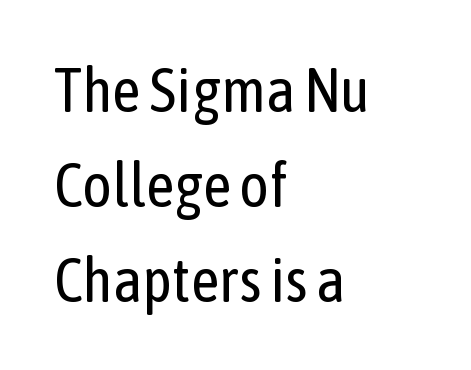
{"serif": "no", "italic": "no", "bold": "no", "weight": "regular", "width": "condensed", "stroke_contrast": "low", "x_height": "medium", "monospaced": "no", "underline": "no", "align": "left", "line_spacing": "normal", "line_spacing_ratio": 1.53, "letter_spacing": "normal", "letter_spacing_em": 0.0, "glyph_px": 62}
